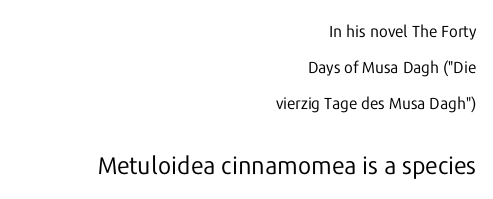
The image shows 24 px text type, upright; set right-aligned, loose line spacing (2.26x), normal letter spacing, not underlined; the second (bottom) block is 1.5x larger.
